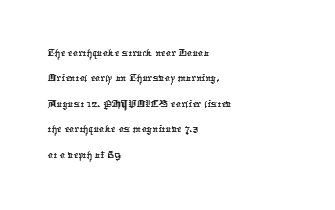
The image shows 26 px text type; set left-aligned, tight line spacing (0.98x), normal letter spacing, not underlined.
